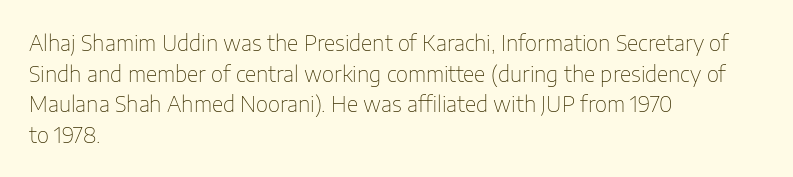
{"italic": "no", "bold": "no", "underline": "no", "align": "left", "line_spacing": "normal", "line_spacing_ratio": 1.46, "letter_spacing": "normal", "letter_spacing_em": 0.0, "glyph_px": 21}
